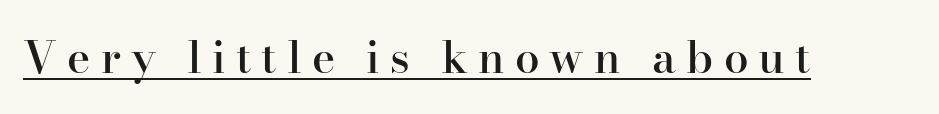
{"serif": "yes", "italic": "no", "bold": "semi", "weight": "semibold", "width": "normal", "stroke_contrast": "high", "x_height": "small", "monospaced": "no", "underline": "yes", "letter_spacing": "wide", "letter_spacing_em": 0.23, "glyph_px": 44}
